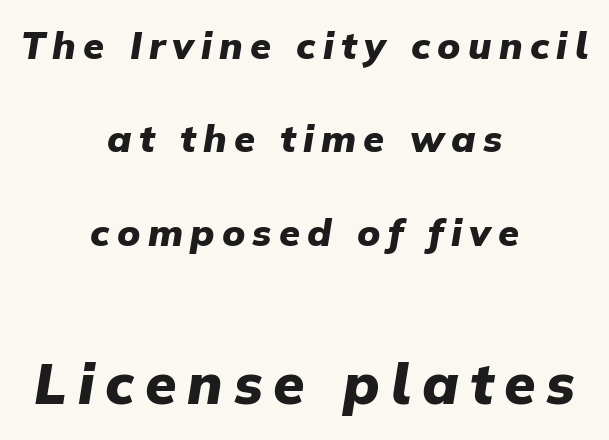
The image shows 57 px heavy type, italic (leaning right); set centered, loose line spacing (2.46x), not underlined; the second (bottom) block is 1.5x larger; low stroke contrast and a medium x-height.
